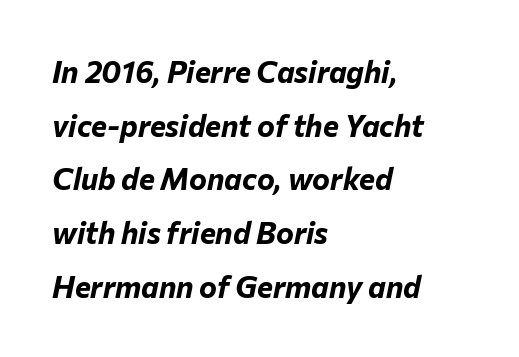
Q: Is the text bold? A: Yes.
Q: Is the text italic (slanted)? A: Yes, it leans right by about 12 degrees.
Q: Is the text underlined? A: No.
Q: How is the paragraph aligned? A: Left-aligned.
Q: Is the spacing between letters normal or unusually wide? A: Normal.
Q: Width (condensed, normal, or wide)? A: Normal.
Q: Stroke contrast? A: Low.
Q: x-height? A: Medium.
Q: Monospaced? A: No.
